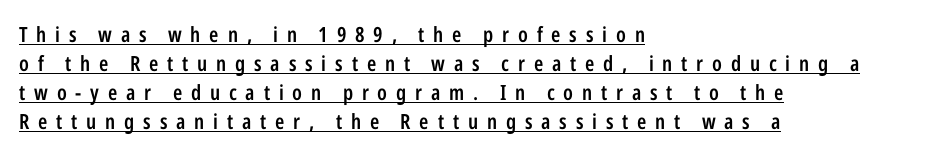
{"italic": "no", "bold": "semi", "underline": "yes", "align": "left", "line_spacing": "normal", "line_spacing_ratio": 1.38, "letter_spacing": "wide", "letter_spacing_em": 0.42, "glyph_px": 21}
